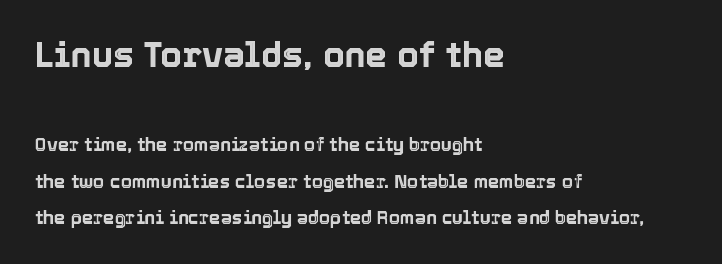
The image shows 35 px text type, upright; set left-aligned, loose line spacing (2.03x), normal letter spacing, not underlined; the first (top) block is 1.94x larger; a medium x-height.
